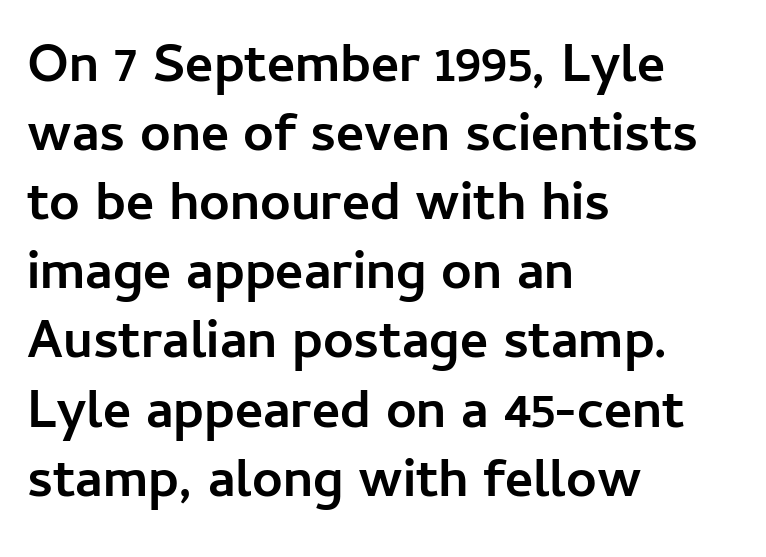
The type family on display is of the sans-serif kind. Rows of type keep a routine distance in the vertical direction. The typesetter chose a ragged-right arrangement here. Heavy-handed strokes throughout: this text is bold. Each word holds together tightly as a unit, with standard inter-letter gaps. Vertical strokes here are truly vertical.
